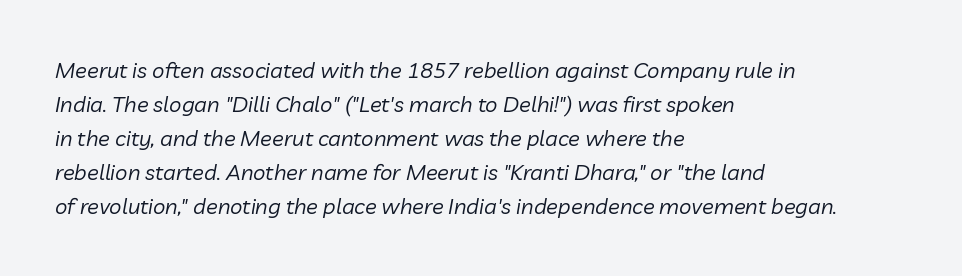
These lines sit exactly where default settings would place them. The letters are slanted; this is an italic face. Glance below the letters and you will spot only blank space. The paragraph shown leans on its left margin. The tracking reads as untouched default to a designer's eye. Compared with a typical body face, this is equally light or lighter still.
